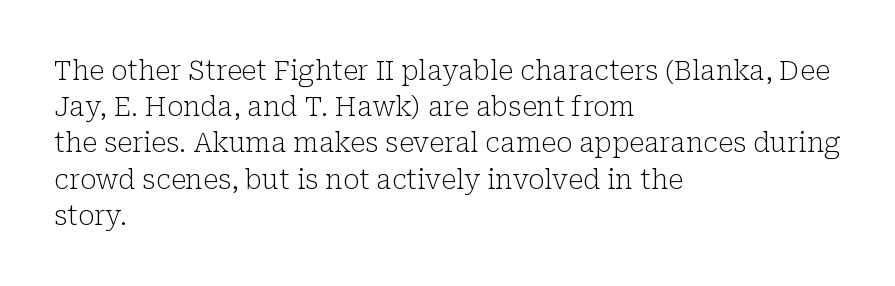
Q: Is the text bold? A: No.
Q: Is the text italic (slanted)? A: No, it is upright.
Q: Is the text underlined? A: No.
Q: How is the paragraph aligned? A: Left-aligned.
Q: Is the spacing between letters normal or unusually wide? A: Normal.
Q: Is the spacing between lines tight, normal or loose? A: Normal.
